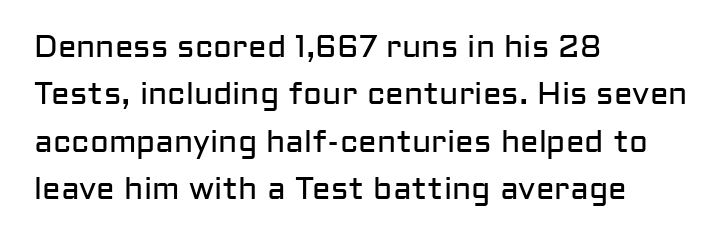
Q: Is the text bold? A: No.
Q: Is the text italic (slanted)? A: No, it is upright.
Q: Is the typeface a serif or a sans-serif typeface? A: Sans-serif.
Q: Is the text underlined? A: No.
Q: How is the paragraph aligned? A: Left-aligned.
Q: Is the spacing between letters normal or unusually wide? A: Normal.
Q: Is the spacing between lines tight, normal or loose? A: Normal.
Q: Width (condensed, normal, or wide)? A: Normal.
Q: Stroke contrast? A: Low.
Q: x-height? A: Medium.
Q: Monospaced? A: No.
